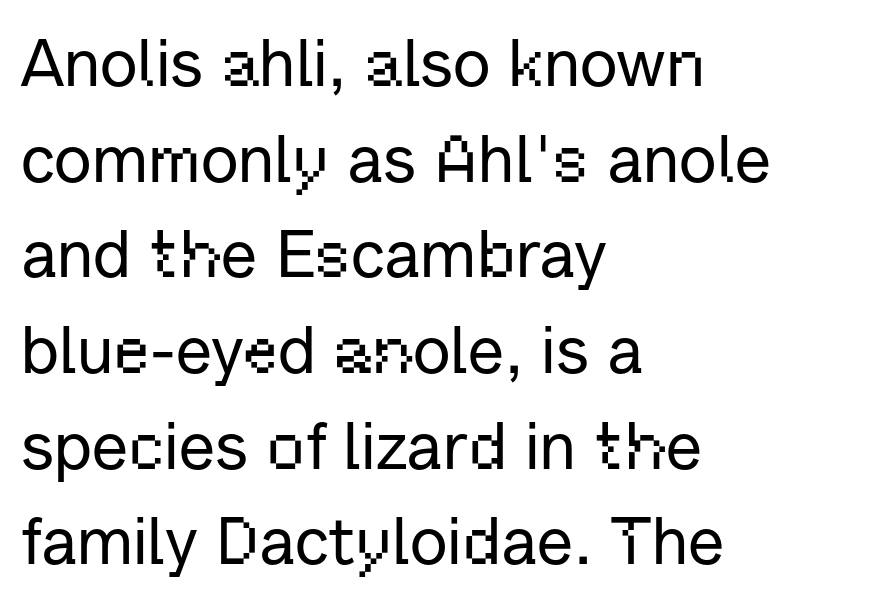
{"serif": "no", "italic": "no", "width": "normal", "stroke_contrast": "low", "x_height": "medium", "monospaced": "no", "underline": "no", "align": "left", "line_spacing": "normal", "line_spacing_ratio": 1.45, "letter_spacing": "normal", "letter_spacing_em": 0.0, "glyph_px": 66}
